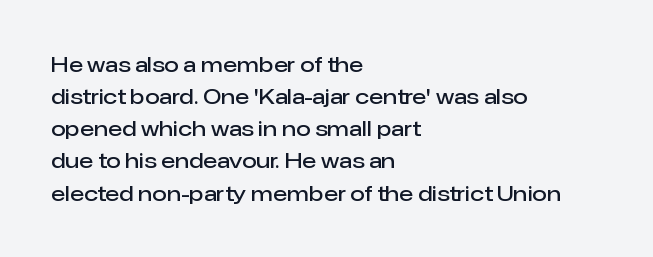
Regular leading. This sample is left-justified, so line endings fall wherever the words run out. Honestly, the letter spacing is just normal — you wouldn't notice it. The glyphs are unaccompanied by any horizontal stroke below them. Every letter is mildly thick-stroked: semibold rather than bold.
